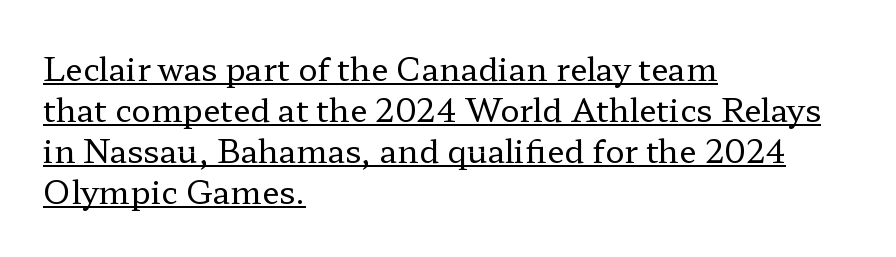
The image shows 32 px regular-weight, wide serif type, upright; set left-aligned, normal line spacing (1.28x), normal letter spacing, underlined; low stroke contrast and a medium x-height.
